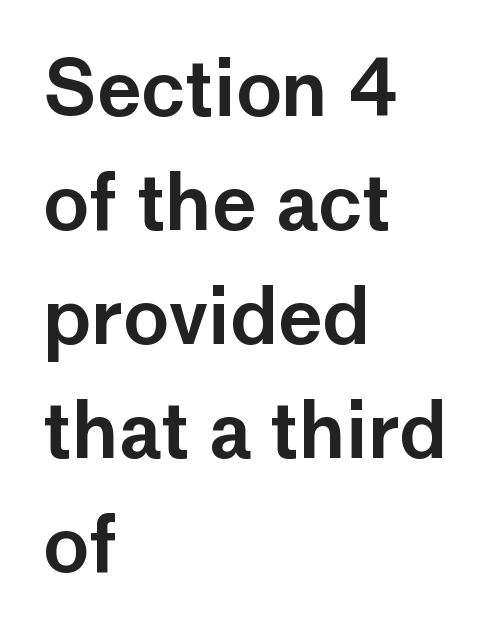
Q: Is the text italic (slanted)? A: No, it is upright.
Q: Is the typeface a serif or a sans-serif typeface? A: Sans-serif.
Q: Is the text underlined? A: No.
Q: How is the paragraph aligned? A: Left-aligned.
Q: Is the spacing between letters normal or unusually wide? A: Normal.
Q: Is the spacing between lines tight, normal or loose? A: Normal.
Q: Width (condensed, normal, or wide)? A: Normal.
Q: Stroke contrast? A: Low.
Q: x-height? A: Medium.
Q: Monospaced? A: No.
